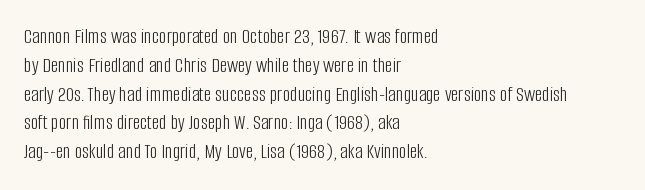
The image shows 21 px text type, upright; set left-aligned, normal line spacing (1.37x), normal letter spacing, not underlined.
